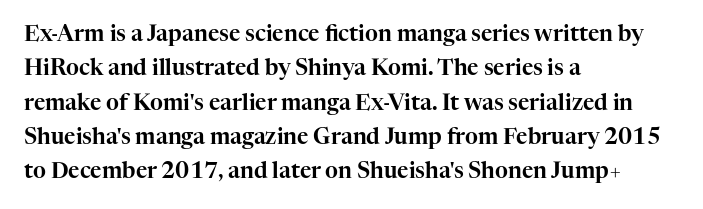
Q: Is the text italic (slanted)? A: No, it is upright.
Q: Is the text underlined? A: No.
Q: How is the paragraph aligned? A: Left-aligned.
Q: Is the spacing between letters normal or unusually wide? A: Normal.
Q: Is the spacing between lines tight, normal or loose? A: Normal.
